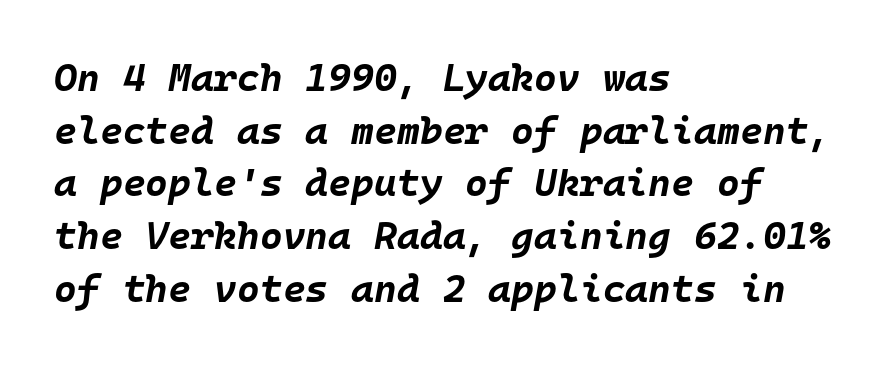
The image shows 39 px bold type, italic (leaning right), monospaced; set left-aligned, normal line spacing (1.35x), normal letter spacing, not underlined; low stroke contrast and a large x-height.
